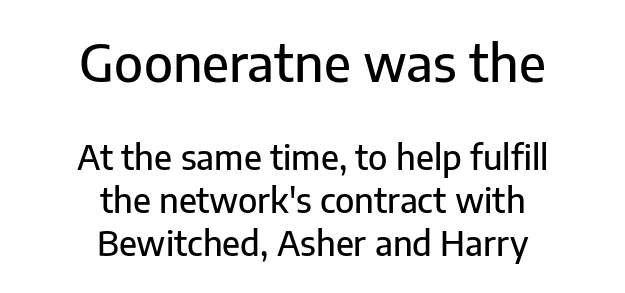
The image shows 51 px sans-serif type, upright; set centered, normal line spacing (1.26x), normal letter spacing, not underlined; the first (top) block is 1.5x larger; low stroke contrast and a medium x-height.
